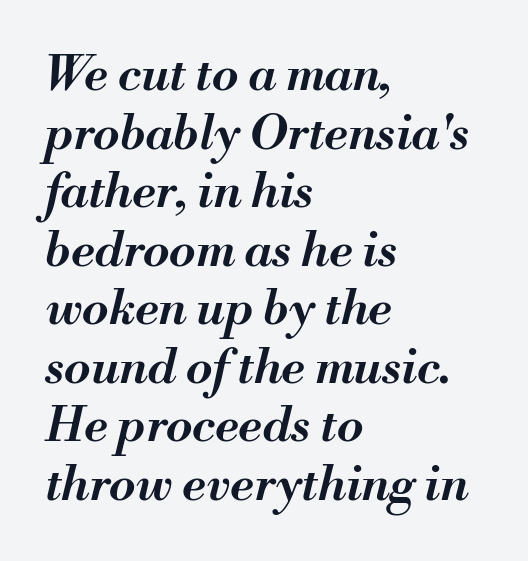
{"italic": "yes", "lean": "right", "slant_degrees": 13, "bold": "semi", "weight": "semibold", "width": "normal", "stroke_contrast": "medium", "x_height": "small", "monospaced": "no", "underline": "no", "align": "left", "line_spacing_ratio": 1.22, "letter_spacing": "normal", "letter_spacing_em": 0.0, "glyph_px": 48}
